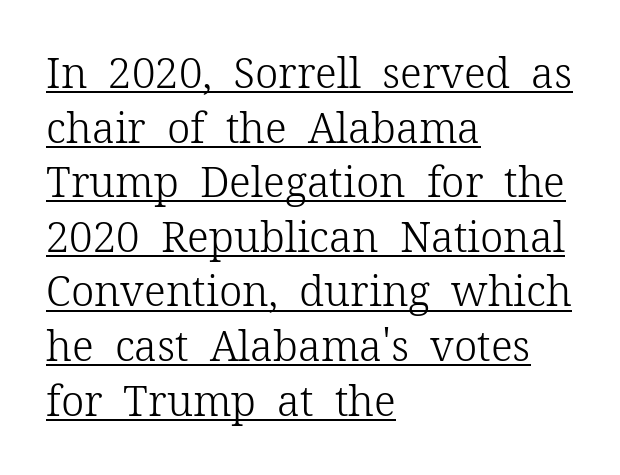
{"serif": "yes", "italic": "no", "bold": "no", "weight": "light", "width": "normal", "stroke_contrast": "low", "x_height": "medium", "monospaced": "no", "underline": "yes", "align": "left", "line_spacing": "normal", "line_spacing_ratio": 1.3, "letter_spacing": "normal", "letter_spacing_em": 0.0, "glyph_px": 42}
